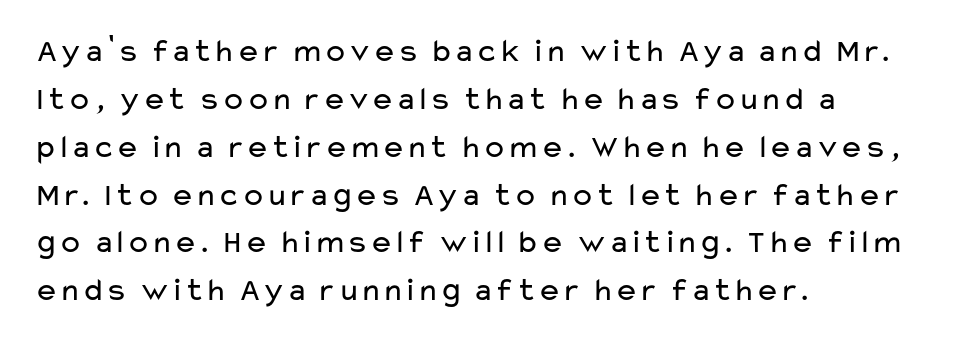
The image shows 33 px regular-weight, wide sans-serif type, upright; set left-aligned, normal line spacing (1.45x), normal letter spacing, not underlined; low stroke contrast and a medium x-height.
